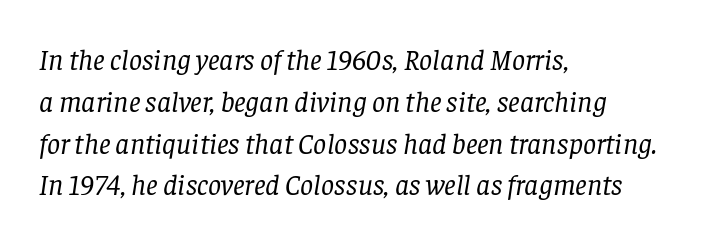
Q: Is the text bold? A: No.
Q: Is the text italic (slanted)? A: Yes, it leans right by about 8 degrees.
Q: Is the typeface a serif or a sans-serif typeface? A: Serif.
Q: Is the text underlined? A: No.
Q: How is the paragraph aligned? A: Left-aligned.
Q: Is the spacing between letters normal or unusually wide? A: Normal.
Q: Is the spacing between lines tight, normal or loose? A: Normal.
Q: Width (condensed, normal, or wide)? A: Normal.
Q: Stroke contrast? A: Low.
Q: x-height? A: Large.
Q: Monospaced? A: No.
